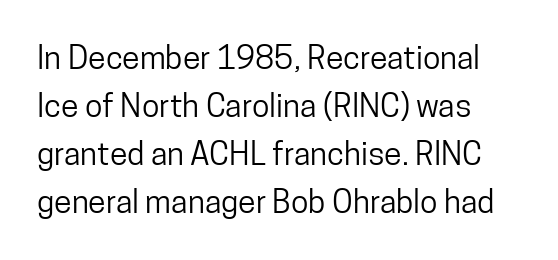
{"serif": "no", "italic": "no", "width": "condensed", "stroke_contrast": "low", "x_height": "medium", "monospaced": "no", "underline": "no", "align": "left", "line_spacing": "normal", "line_spacing_ratio": 1.5, "letter_spacing": "normal", "letter_spacing_em": 0.0, "glyph_px": 32}
